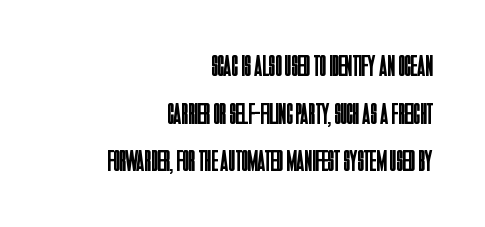
The image shows 30 px regular-weight, condensed sans-serif type, upright; set right-aligned, normal line spacing (1.59x), normal letter spacing, not underlined; low stroke contrast and a large x-height.
